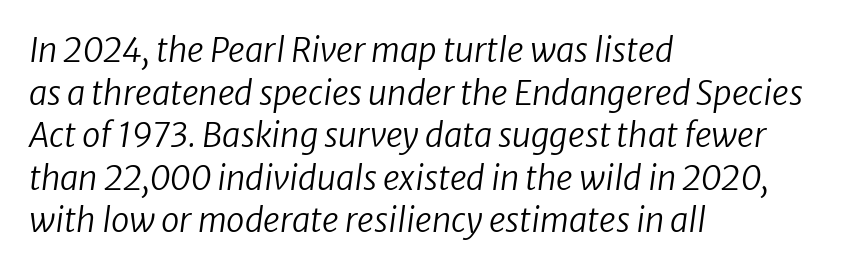
The image shows 33 px regular-weight type, italic (leaning right); set left-aligned, normal line spacing (1.29x), normal letter spacing, not underlined; low stroke contrast and a medium x-height.
